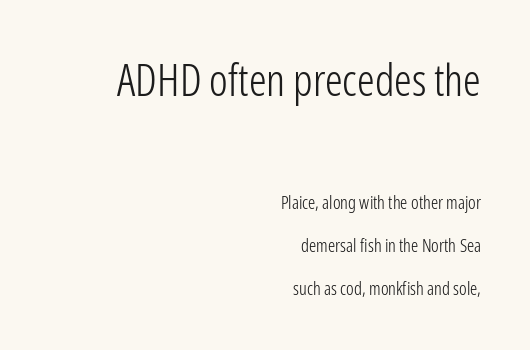
{"serif": "no", "italic": "no", "bold": "no", "weight": "light", "width": "condensed", "stroke_contrast": "low", "x_height": "medium", "monospaced": "no", "underline": "no", "align": "right", "line_spacing": "loose", "line_spacing_ratio": 2.38, "letter_spacing": "normal", "letter_spacing_em": 0.0, "larger_block": "first", "size_ratio": 2.44, "glyph_px": 44}
